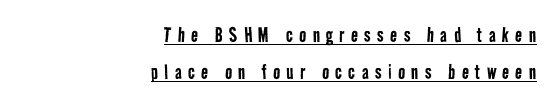
{"bold": "no", "underline": "yes", "align": "right", "line_spacing": "normal", "line_spacing_ratio": 1.62, "letter_spacing": "wide", "letter_spacing_em": 0.28, "glyph_px": 23}
